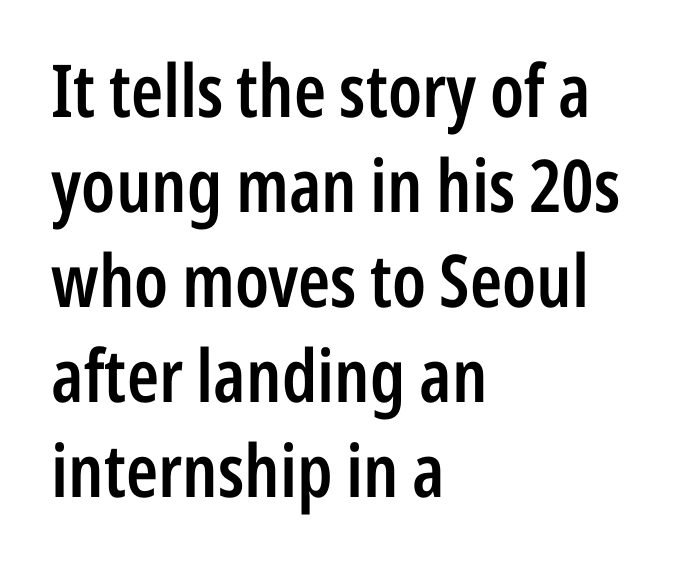
The image shows 73 px semibold, condensed sans-serif type, upright; set left-aligned, normal line spacing (1.3x), normal letter spacing, not underlined; low stroke contrast and a medium x-height.
